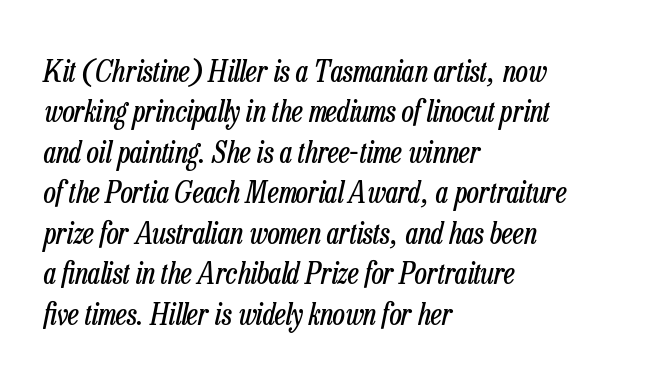
The image shows 30 px regular-weight, condensed type, italic (leaning right); set left-aligned, normal line spacing (1.35x), normal letter spacing, not underlined; low stroke contrast and a medium x-height.
